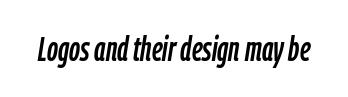
The image shows 34 px condensed type, italic (leaning right); set normal letter spacing, not underlined; low stroke contrast and a medium x-height.
